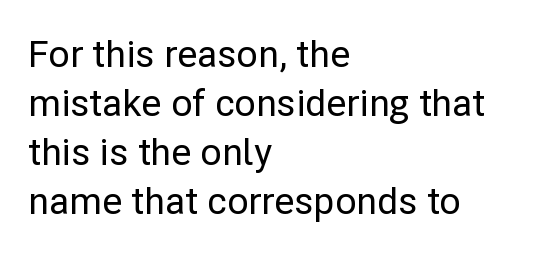
The line texture is even and compact thanks to regular tracking. Typeset ragged right — the left edge is the straight one. Clear beneath every line of the passage. The vertical gap from one line to the next is medium.
